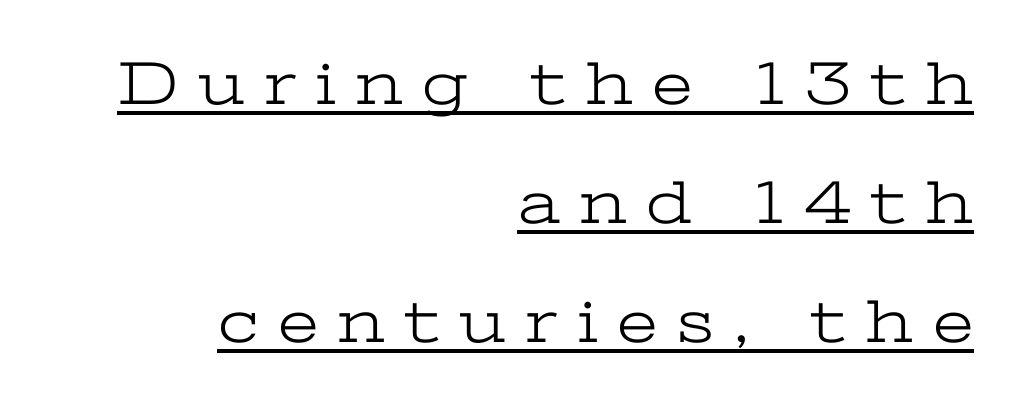
{"serif": "yes", "italic": "no", "bold": "no", "weight": "light", "width": "wide", "stroke_contrast": "low", "x_height": "medium", "monospaced": "no", "underline": "yes", "align": "right", "line_spacing": "loose", "line_spacing_ratio": 1.92, "letter_spacing": "wide", "letter_spacing_em": 0.32, "glyph_px": 62}
